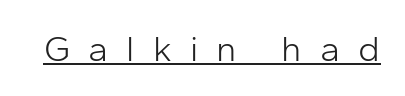
Tracking value appears strongly positive — letters spread wide. Stem width sits at or under what a default text font uses. The letters stand upright; this is a roman face. Does a line run under the words? Yes, clearly.
